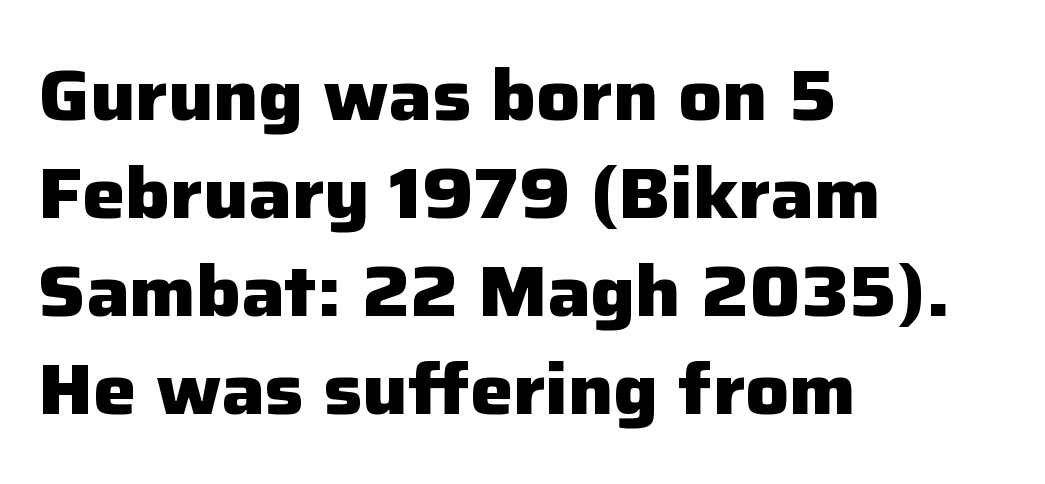
{"serif": "no", "italic": "no", "bold": "yes", "weight": "heavy", "width": "normal", "stroke_contrast": "low", "x_height": "medium", "monospaced": "no", "underline": "no", "align": "left", "line_spacing": "normal", "line_spacing_ratio": 1.36, "letter_spacing": "normal", "letter_spacing_em": 0.0, "glyph_px": 72}
